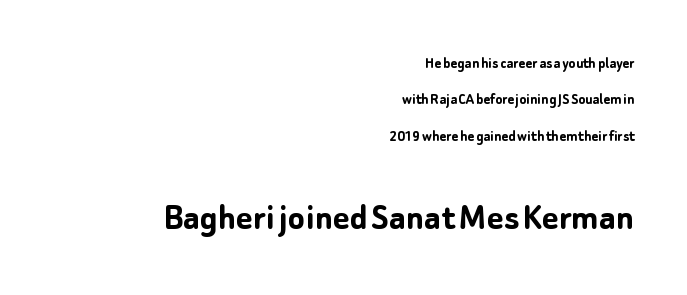
Line ends are locked; line starts wander. Type without underlining. If you measured baseline to baseline, you'd find a long distance. The rendering uses a bold face; every stroke is thick and dark. The typeface chosen for these lines omits serifs. Caption: standard tracking, unaltered.
